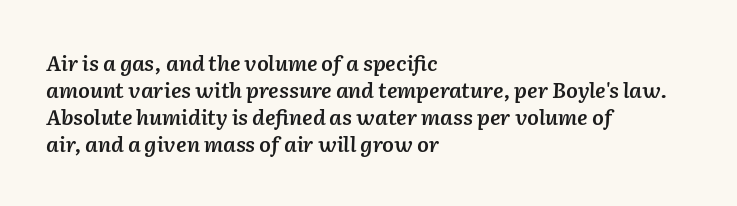
The image shows 21 px text type, italic (leaning right); set left-aligned, normal line spacing (1.29x), normal letter spacing, not underlined.
